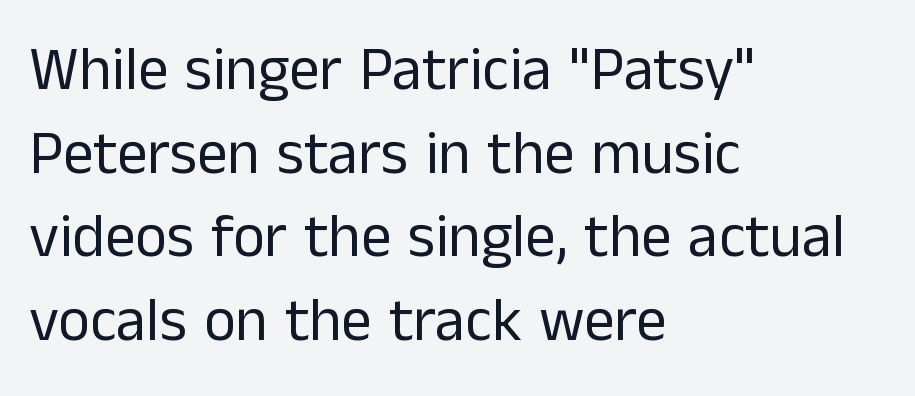
The image shows 61 px regular-weight sans-serif type, upright; set left-aligned, normal line spacing (1.37x), normal letter spacing, not underlined; low stroke contrast and a medium x-height.
